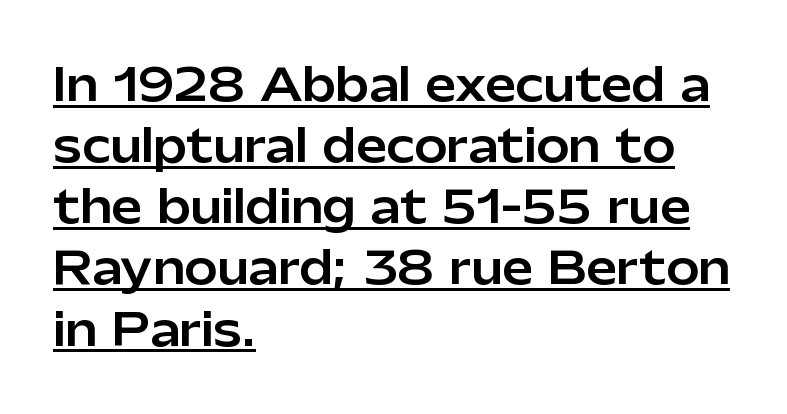
The image shows 44 px sans-serif type, upright; set left-aligned, normal line spacing (1.39x), normal letter spacing, underlined; low stroke contrast and a medium x-height.
